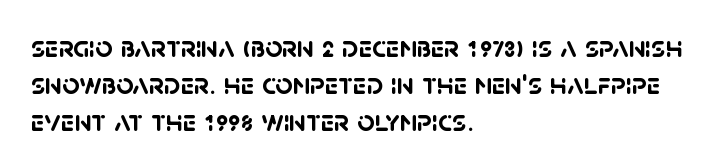
Q: Is the text bold? A: Yes.
Q: Is the typeface a serif or a sans-serif typeface? A: Sans-serif.
Q: Is the text underlined? A: No.
Q: How is the paragraph aligned? A: Left-aligned.
Q: Is the spacing between letters normal or unusually wide? A: Normal.
Q: Width (condensed, normal, or wide)? A: Normal.
Q: Stroke contrast? A: Low.
Q: x-height? A: Large.
Q: Monospaced? A: No.
